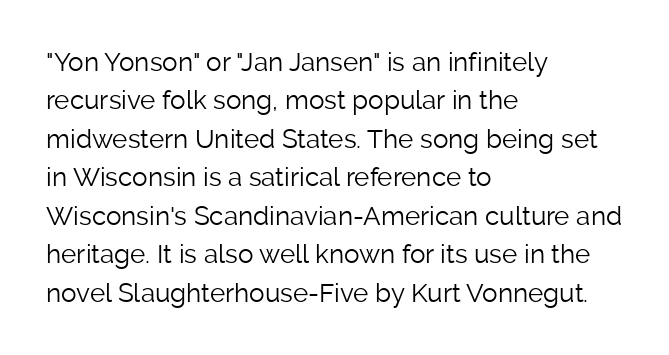
The image shows 26 px text type, upright; set left-aligned, normal line spacing (1.48x), normal letter spacing, not underlined.
